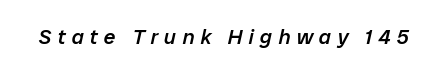
{"italic": "yes", "lean": "right", "slant_degrees": 12, "bold": "semi", "underline": "no", "letter_spacing": "wide", "letter_spacing_em": 0.29, "glyph_px": 21}
